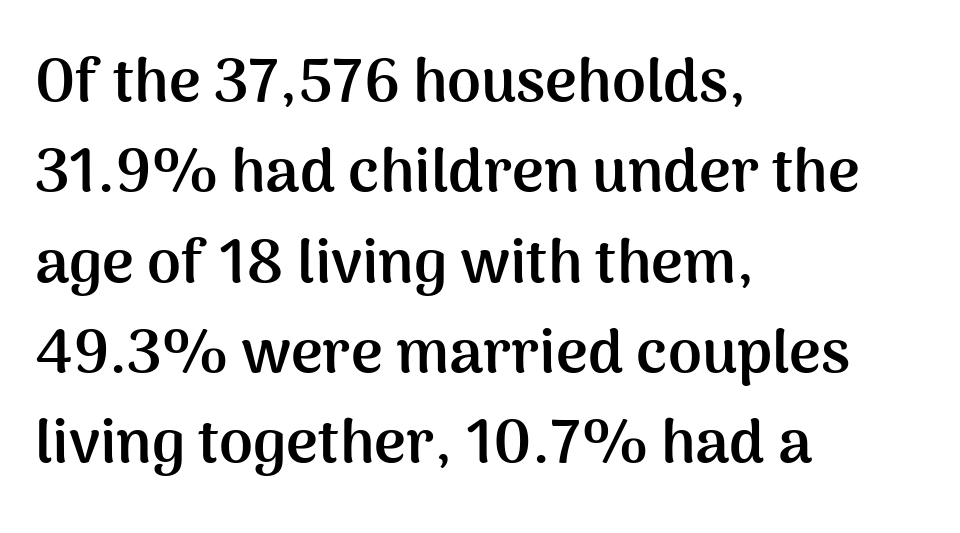
{"serif": "no", "italic": "no", "bold": "yes", "weight": "semibold", "width": "normal", "stroke_contrast": "medium", "x_height": "medium", "monospaced": "no", "underline": "no", "align": "left", "line_spacing": "normal", "line_spacing_ratio": 1.48, "letter_spacing": "normal", "letter_spacing_em": 0.0, "glyph_px": 61}
